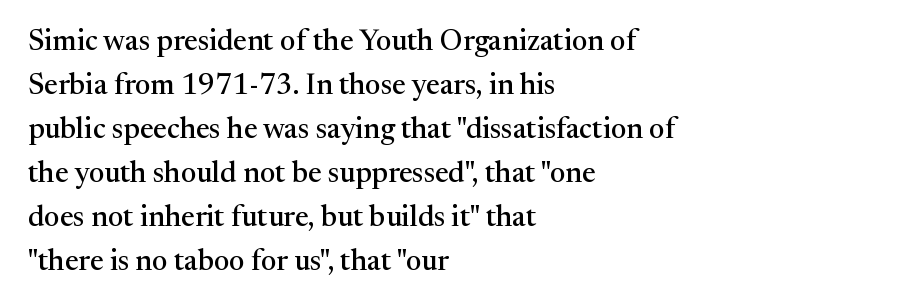
{"serif": "yes", "italic": "no", "width": "normal", "stroke_contrast": "medium", "x_height": "medium", "monospaced": "no", "underline": "no", "align": "left", "line_spacing": "normal", "line_spacing_ratio": 1.52, "letter_spacing": "normal", "letter_spacing_em": 0.0, "glyph_px": 29}
